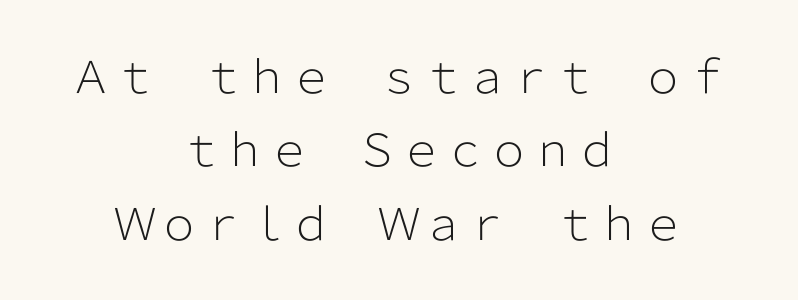
The image shows 44 px light sans-serif type, upright; set centered, normal line spacing (1.67x), normal letter spacing, not underlined; low stroke contrast and a medium x-height.
